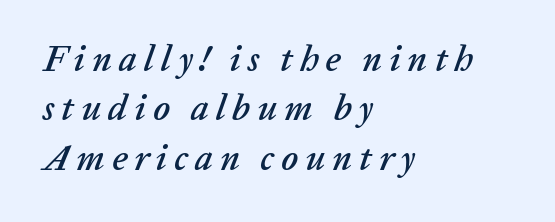
The image shows 36 px text type, italic (leaning right); set left-aligned, normal line spacing (1.37x), not underlined; low stroke contrast and a medium x-height.
